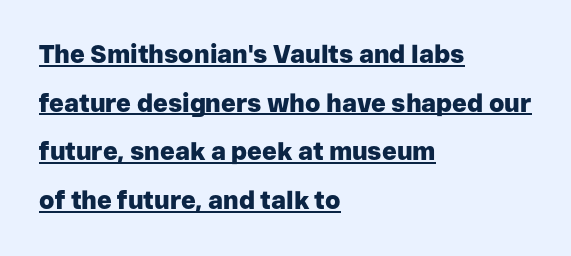
How are the letters spaced? Ordinarily, with no added tracking. A rule runs beneath these lines of type. Is there much room between lines? Yes — plenty of vertical air separates them. Posture: straight, roman, zero tilt.
